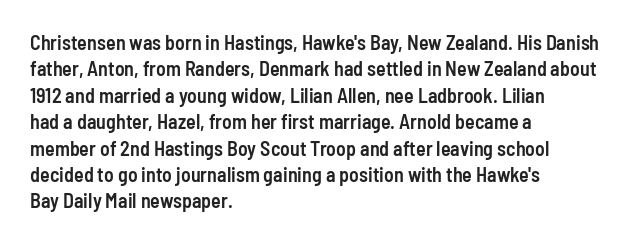
Beneath every word, the page is bare. Upright lettering throughout. Teacher's note: observe the even left margin — that is flush-left alignment. Caption: standard tracking, unaltered. A fair bit of extra ink — the face is semibold, not bold.
